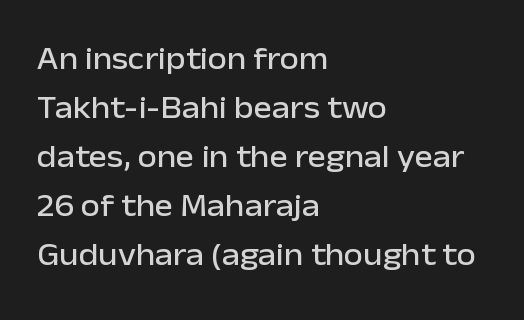
In CSS terms this would be text-align: left. The block of text has a typical density, with ordinary space between rows. No feet cap the strokes, marking this as sans-serif type. Varying glyph widths throughout — classic text-font behaviour. Underlining? Definitely not there. The type is set solid horizontally, with unmodified tracking.
